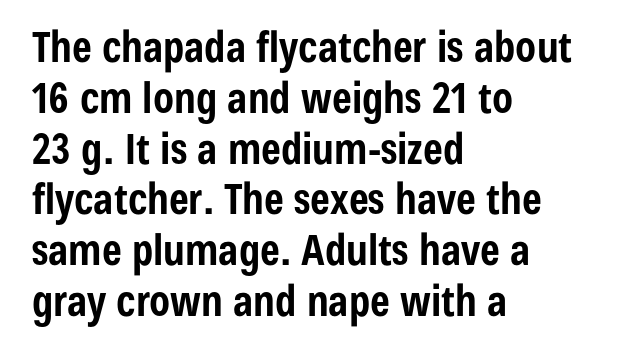
The image shows 42 px bold, condensed sans-serif type, upright; set left-aligned, line spacing 1.21x, normal letter spacing, not underlined; low stroke contrast and a medium x-height.
